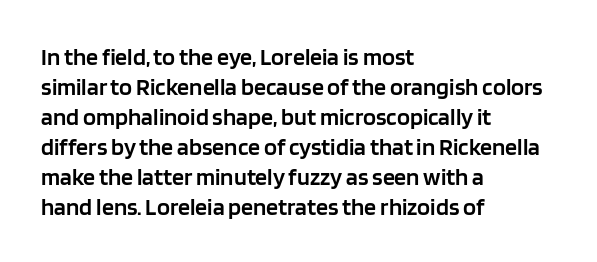
{"italic": "no", "bold": "semi", "underline": "no", "align": "left", "line_spacing": "normal", "line_spacing_ratio": 1.25, "letter_spacing": "normal", "letter_spacing_em": 0.0, "glyph_px": 24}
